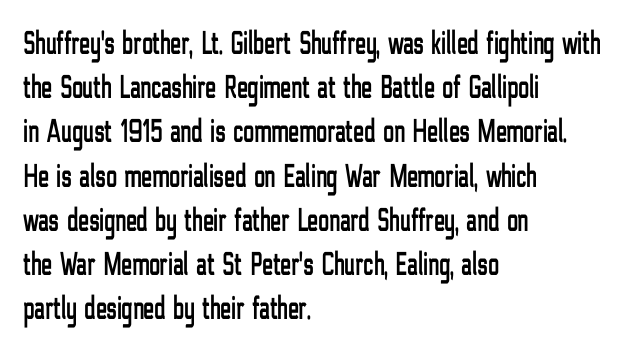
Normally led — the rows are evenly, conventionally spaced. Look at the tracking — it's just the regular setting, nothing added. A bare baseline throughout the passage. The typesetter chose a ragged-right arrangement here. Italic? Not at all — the glyphs are vertical. The designer went with a sans here, leaving each stem footless.
